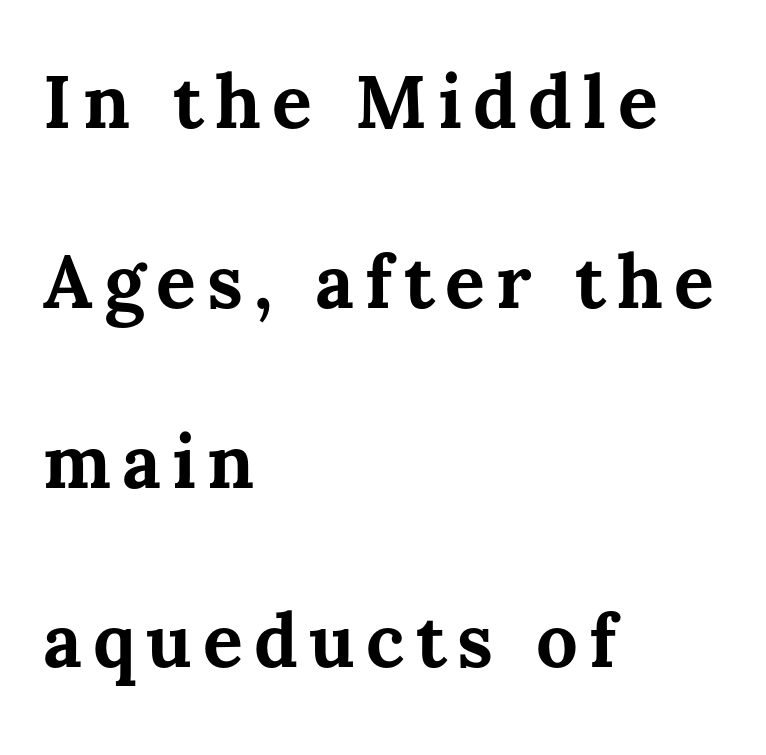
Q: Is the text bold? A: Yes.
Q: Is the text italic (slanted)? A: No, it is upright.
Q: Is the text underlined? A: No.
Q: How is the paragraph aligned? A: Left-aligned.
Q: Is the spacing between lines tight, normal or loose? A: Loose.
Q: Width (condensed, normal, or wide)? A: Normal.
Q: Stroke contrast? A: Medium.
Q: x-height? A: Medium.
Q: Monospaced? A: No.
